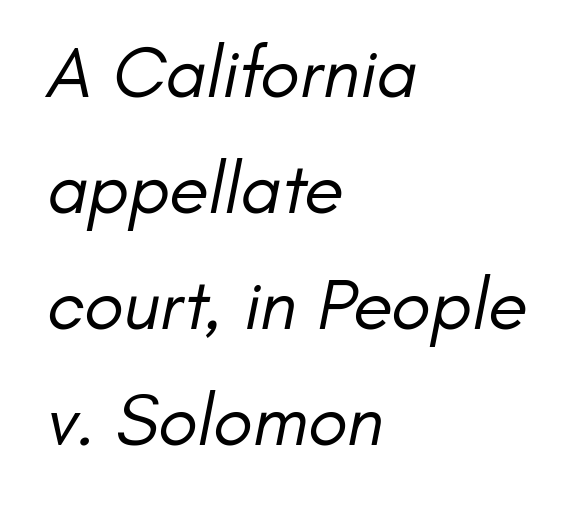
The image shows 73 px regular-weight sans-serif type; set left-aligned, normal line spacing (1.59x), normal letter spacing, not underlined; low stroke contrast and a small x-height.
